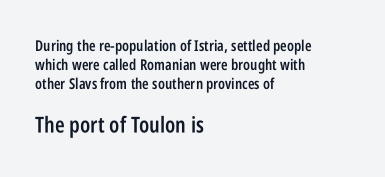
Q: Is the text bold? A: Semi-bold.
Q: Is the text italic (slanted)? A: No, it is upright.
Q: Is the text underlined? A: No.
Q: How is the paragraph aligned? A: Left-aligned.
Q: Is the spacing between letters normal or unusually wide? A: Normal.
Q: Is the spacing between lines tight, normal or loose? A: Normal.
Q: Which block of text is set in a larger size, the first (top) or the second (bottom)? A: The second (bottom) one.
